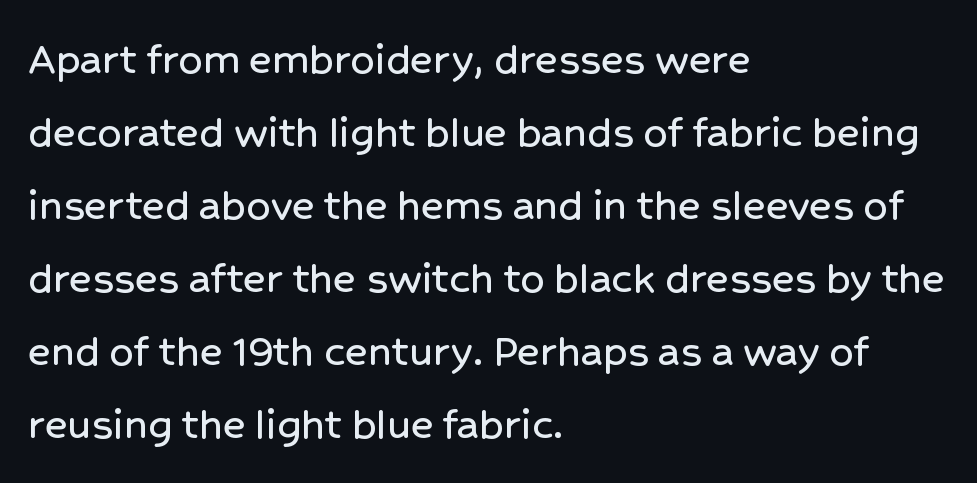
Q: Is the text italic (slanted)? A: No, it is upright.
Q: Is the typeface a serif or a sans-serif typeface? A: Sans-serif.
Q: Is the text underlined? A: No.
Q: How is the paragraph aligned? A: Left-aligned.
Q: Is the spacing between letters normal or unusually wide? A: Normal.
Q: Is the spacing between lines tight, normal or loose? A: Normal.
Q: Width (condensed, normal, or wide)? A: Normal.
Q: Stroke contrast? A: Low.
Q: x-height? A: Medium.
Q: Monospaced? A: No.
